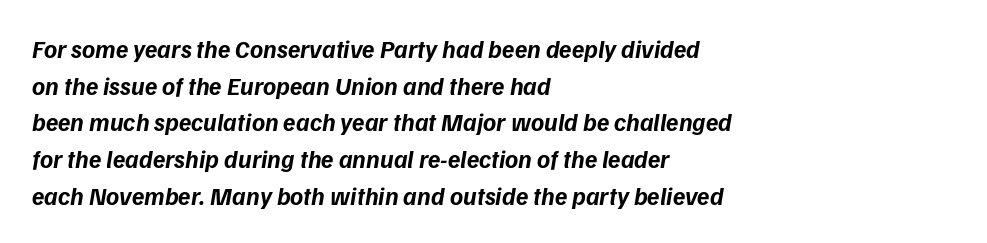
{"bold": "yes", "underline": "no", "align": "left", "line_spacing": "normal", "line_spacing_ratio": 1.47, "letter_spacing": "normal", "letter_spacing_em": 0.0, "glyph_px": 25}
